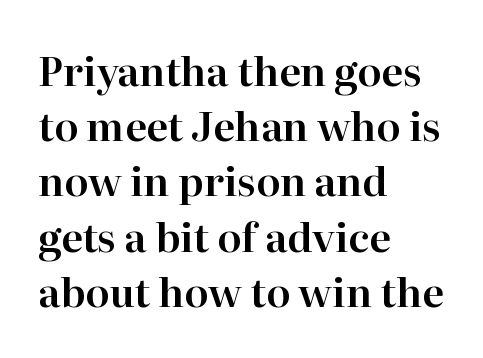
The image shows 40 px serif type, upright; set left-aligned, normal line spacing (1.38x), normal letter spacing, not underlined; high stroke contrast and a medium x-height.
